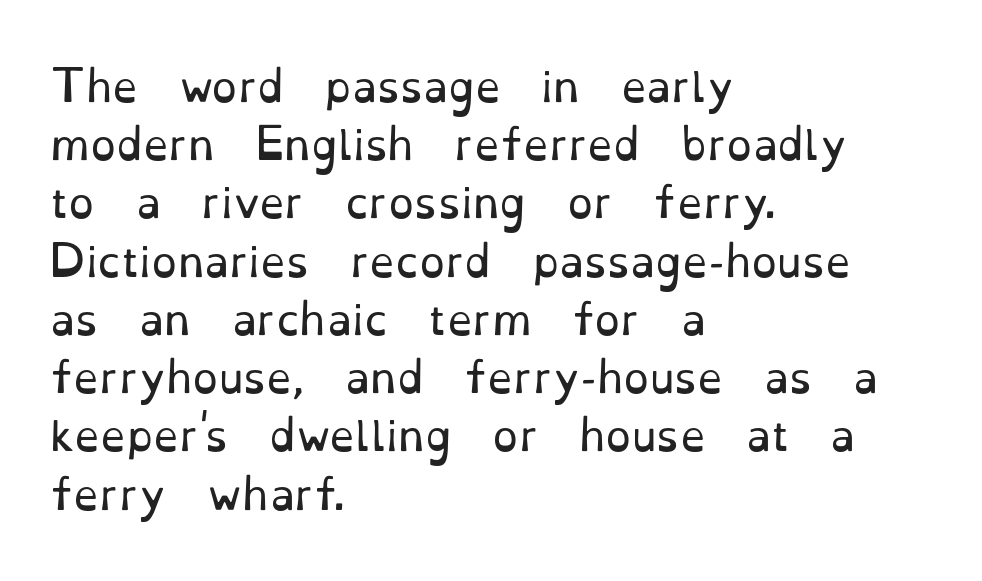
{"italic": "no", "bold": "no", "weight": "regular", "width": "normal", "stroke_contrast": "low", "x_height": "small", "monospaced": "no", "underline": "no", "align": "left", "line_spacing": "normal", "line_spacing_ratio": 1.42, "letter_spacing": "normal", "letter_spacing_em": 0.0, "glyph_px": 41}
